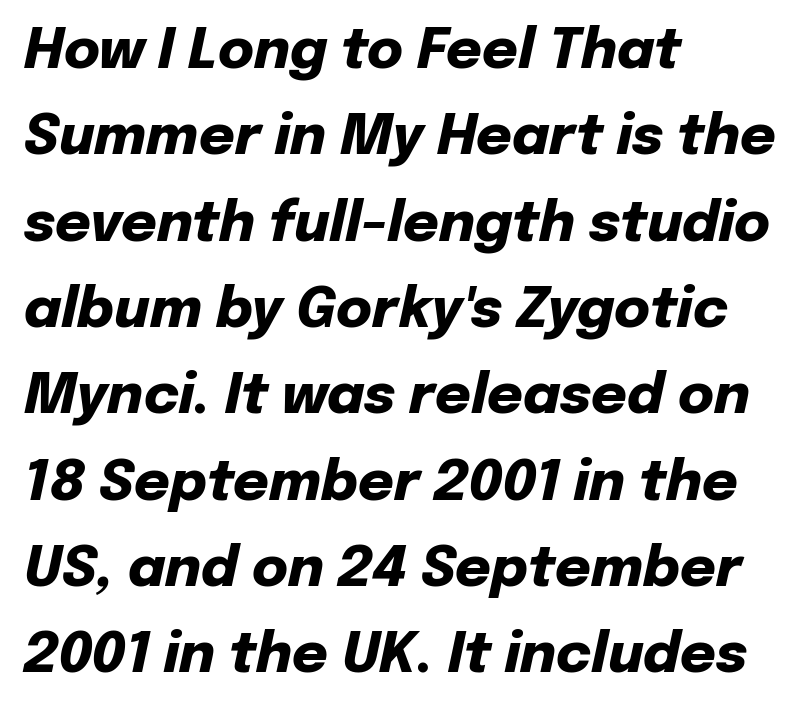
The image shows 55 px heavy type, italic (leaning right); set left-aligned, normal line spacing (1.57x), normal letter spacing, not underlined; low stroke contrast and a medium x-height.
